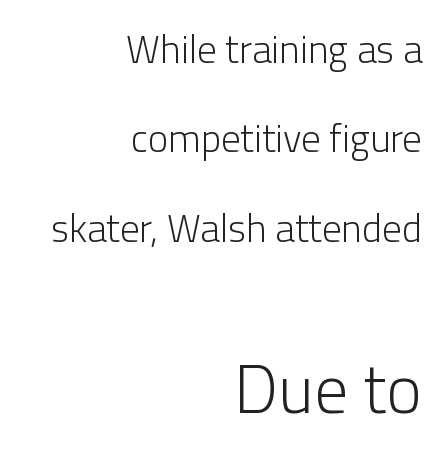
The image shows 68 px light sans-serif type, upright; set right-aligned, loose line spacing (2.29x), normal letter spacing, not underlined; the second (bottom) block is 1.74x larger; low stroke contrast and a medium x-height.
